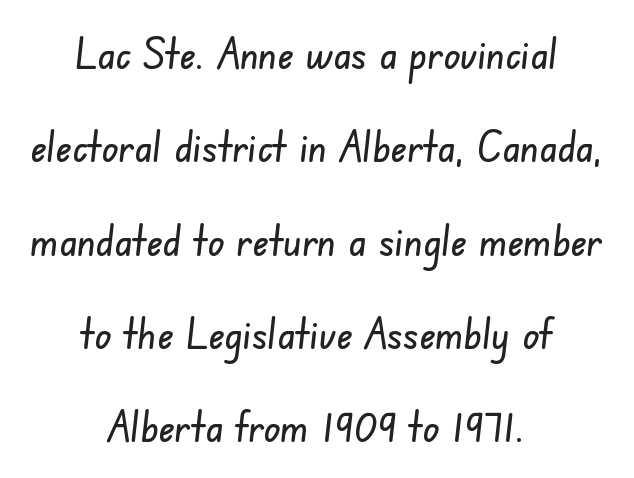
Does the copy run flush right? No — it is centered line by line. Check under the words: just untouched page. Look at the tracking — it's just the regular setting, nothing added. Check where the strokes stop: nothing finishes them off — pure sans. These lines are rendered in a variable-pitch font.
